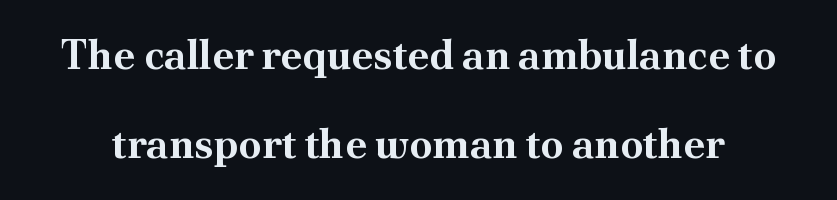
The image shows 41 px bold serif type, upright; set loose line spacing (2.18x), normal letter spacing, not underlined; medium stroke contrast and a small x-height.
